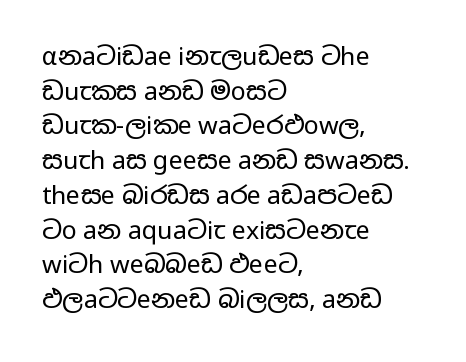
The image shows 25 px text type, upright; set left-aligned, normal line spacing (1.39x), normal letter spacing, not underlined.
